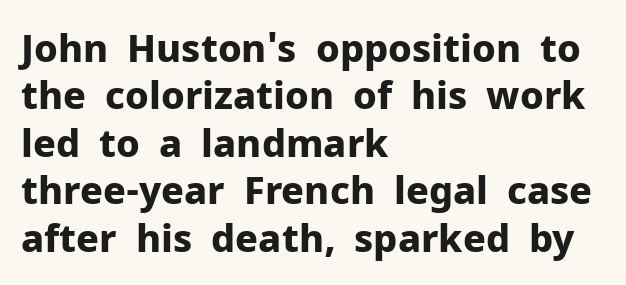
{"serif": "no", "italic": "no", "bold": "yes", "weight": "bold", "width": "normal", "stroke_contrast": "low", "x_height": "medium", "monospaced": "no", "underline": "no", "align": "left", "line_spacing": "normal", "line_spacing_ratio": 1.25, "letter_spacing": "normal", "letter_spacing_em": 0.0, "glyph_px": 38}
